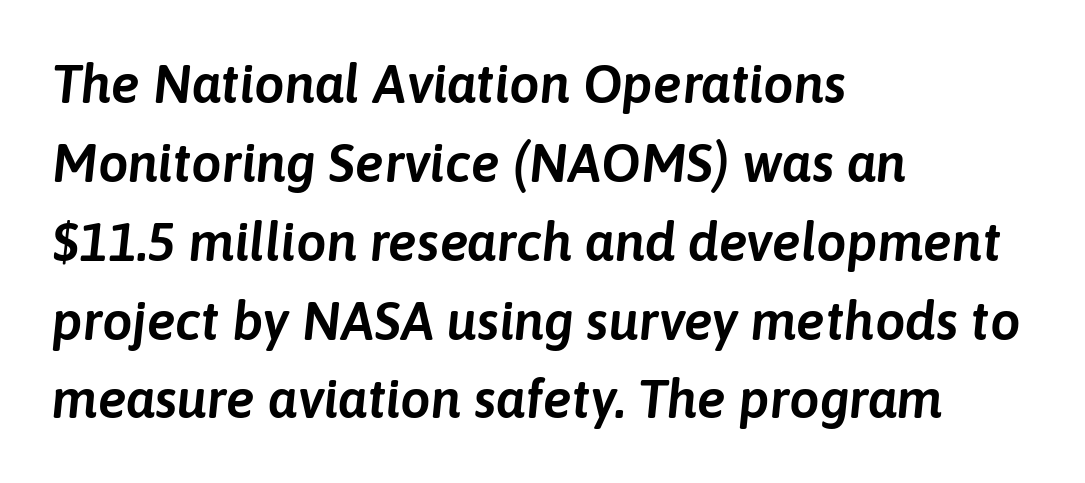
The image shows 54 px text type, italic (leaning right); set left-aligned, normal line spacing (1.46x), normal letter spacing, not underlined; low stroke contrast and a medium x-height.
